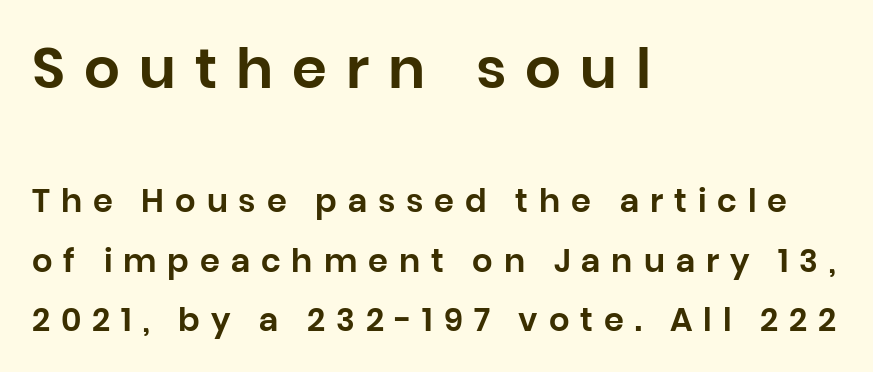
Q: Is the text italic (slanted)? A: No, it is upright.
Q: Is the typeface a serif or a sans-serif typeface? A: Sans-serif.
Q: Is the text underlined? A: No.
Q: How is the paragraph aligned? A: Left-aligned.
Q: Is the spacing between letters normal or unusually wide? A: Unusually wide.
Q: Which block of text is set in a larger size, the first (top) or the second (bottom)? A: The first (top) one.
Q: Width (condensed, normal, or wide)? A: Normal.
Q: Stroke contrast? A: Low.
Q: x-height? A: Large.
Q: Monospaced? A: No.
